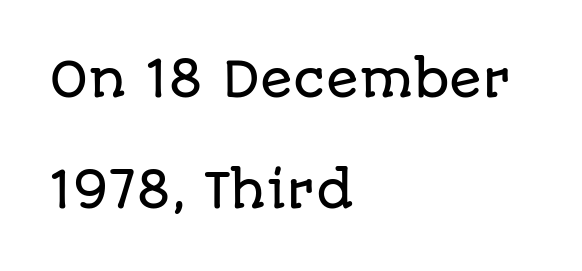
The image shows 48 px sans-serif type, upright; set left-aligned, loose line spacing (2.32x), normal letter spacing, not underlined; low stroke contrast and a large x-height.
